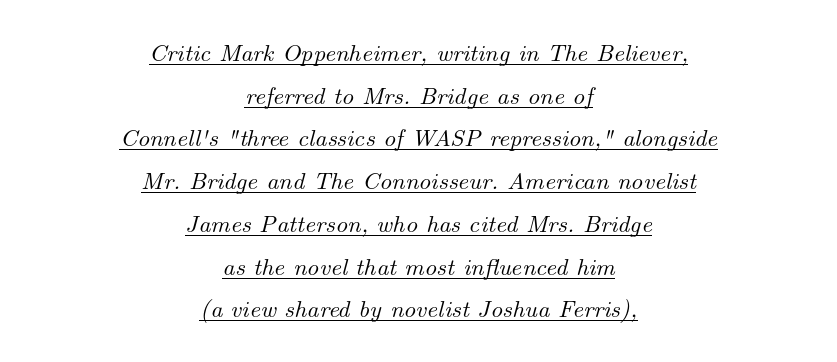
Centered paragraph, ragged on both sides. Honestly, the underline is the first thing you notice here. A typesetter would mark this as italic. Tracking value appears to be zero — textbook default spacing.
